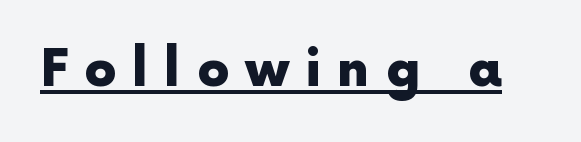
Summary of weight: heavy, a full bold. The passage shown has open, widely tracked lettering throughout. Varying glyph widths throughout — classic text-font behaviour. This rendering features underlined lettering. Ordinary non-slanted type is in use. A sans-serif font was chosen for this passage.
